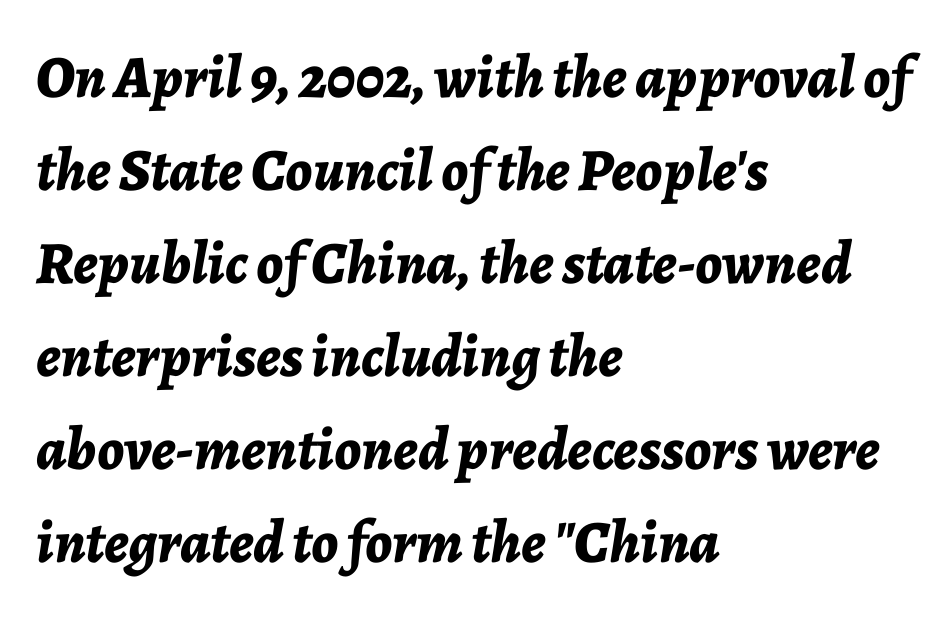
{"italic": "yes", "lean": "right", "slant_degrees": 7, "bold": "yes", "weight": "bold", "width": "normal", "stroke_contrast": "low", "x_height": "medium", "monospaced": "no", "underline": "no", "align": "left", "line_spacing": "normal", "line_spacing_ratio": 1.55, "letter_spacing": "normal", "letter_spacing_em": 0.0, "glyph_px": 60}
